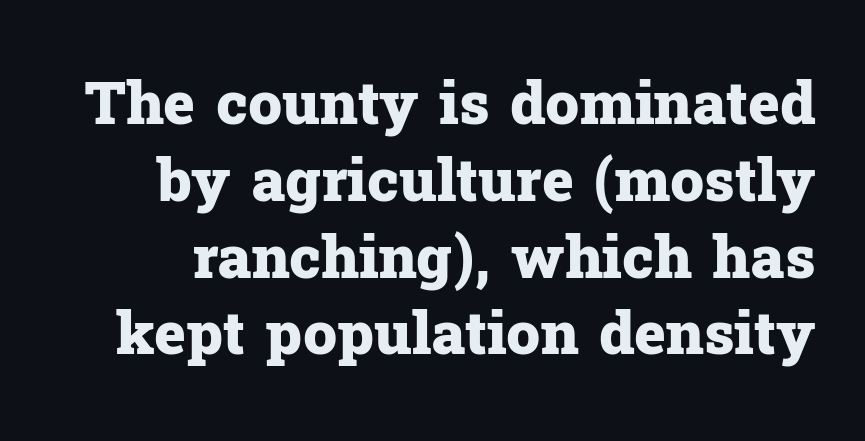
Q: Is the text bold? A: Yes.
Q: Is the text italic (slanted)? A: No, it is upright.
Q: Is the typeface a serif or a sans-serif typeface? A: Serif.
Q: Is the text underlined? A: No.
Q: Is the spacing between letters normal or unusually wide? A: Normal.
Q: Is the spacing between lines tight, normal or loose? A: Normal.
Q: Width (condensed, normal, or wide)? A: Normal.
Q: Stroke contrast? A: Low.
Q: x-height? A: Medium.
Q: Monospaced? A: No.
